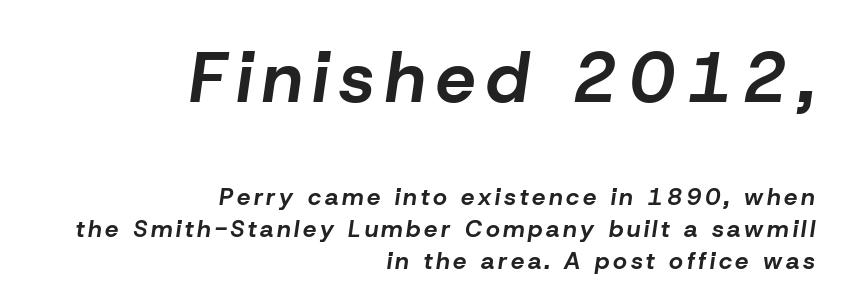
One-word summary of the alignment: right. In terms of leading, this rendering sits right in the middle. The string is rendered with underlining switched off. Type size steps down from the first block to the second.
